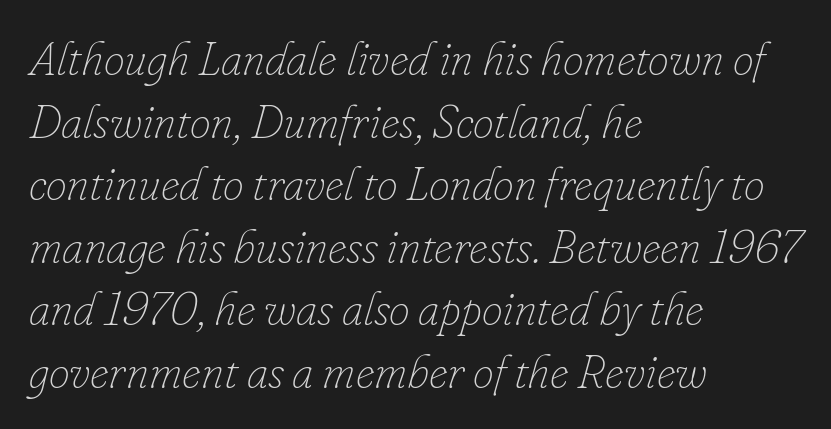
Q: Is the text bold? A: No.
Q: Is the text italic (slanted)? A: Yes, it leans right by about 16 degrees.
Q: Is the text underlined? A: No.
Q: How is the paragraph aligned? A: Left-aligned.
Q: Is the spacing between letters normal or unusually wide? A: Normal.
Q: Is the spacing between lines tight, normal or loose? A: Normal.
Q: Width (condensed, normal, or wide)? A: Normal.
Q: Stroke contrast? A: Low.
Q: x-height? A: Small.
Q: Monospaced? A: No.
